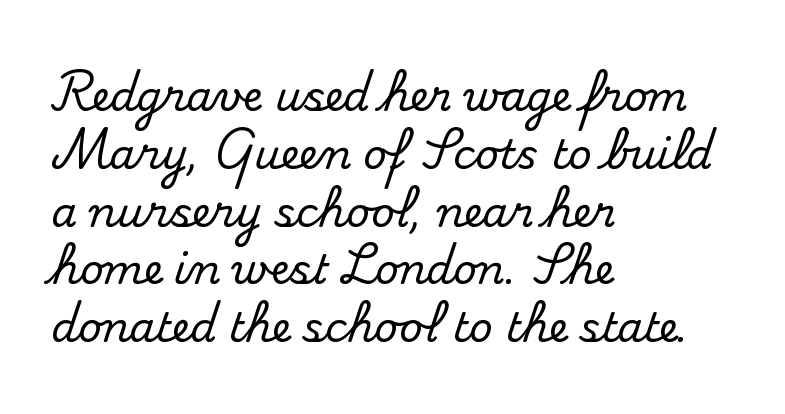
Looks like regular typesetting: each glyph gets only the width it needs. Regular leading. Alignment: flush left. Short note: letters normally spaced. Descenders hang freely into open space.
